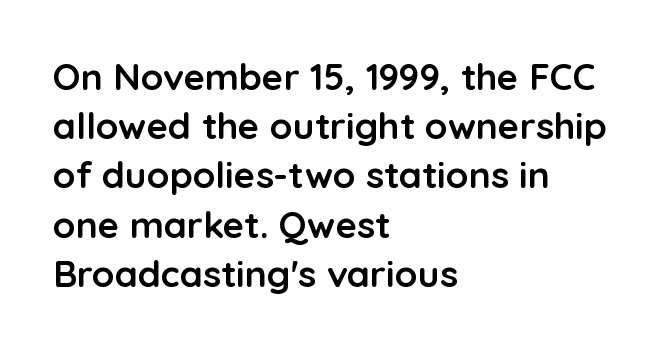
The image shows 37 px semibold sans-serif type, upright; set left-aligned, normal line spacing (1.33x), normal letter spacing, not underlined; low stroke contrast and a medium x-height.
